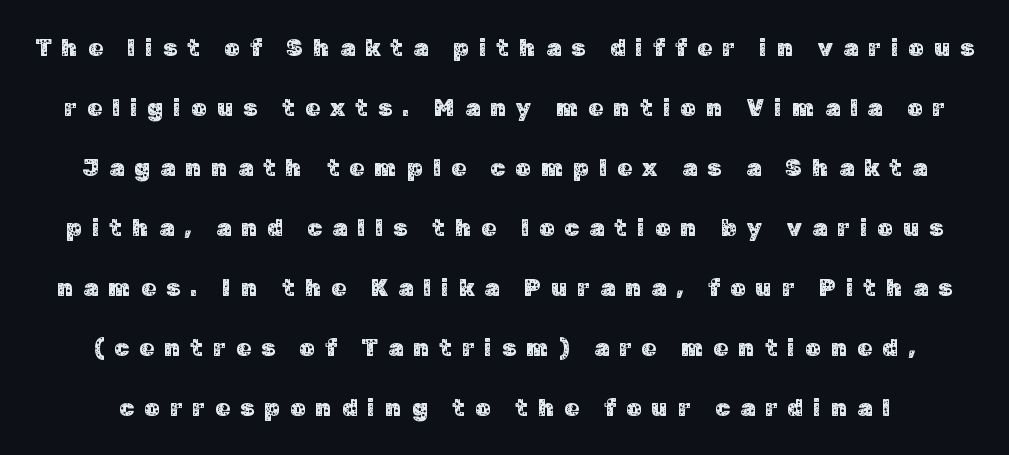
Type without underlining. Leading is clearly above the norm, producing a sparse column. This is roman type, the default non-slanted kind. The face used here is rendered with a markedly widened letterfit.
